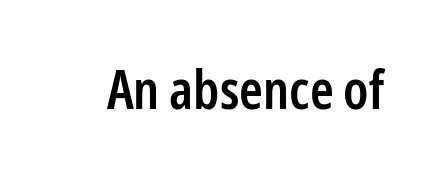
The image shows 54 px semibold, condensed sans-serif type, upright; set normal letter spacing, not underlined; low stroke contrast and a medium x-height.
